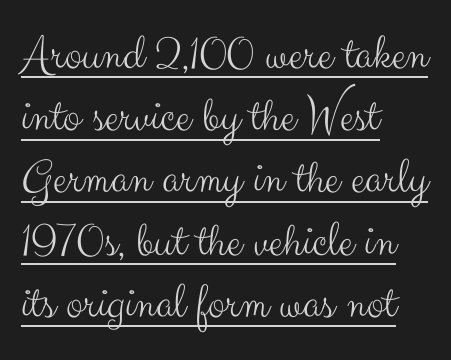
The image shows 51 px light sans-serif type; set left-aligned, line spacing 1.22x, normal letter spacing, underlined; medium stroke contrast and a small x-height.
